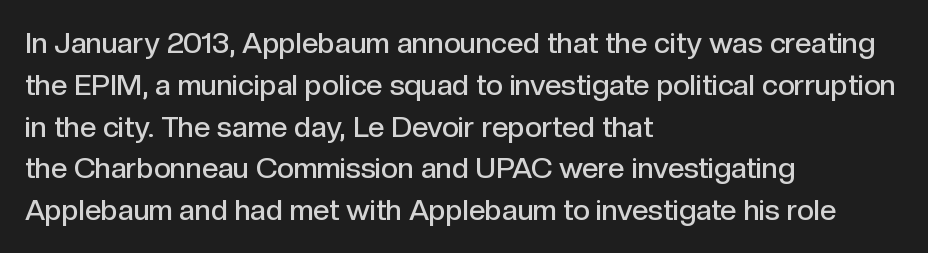
Q: Is the text bold? A: Semi-bold.
Q: Is the text italic (slanted)? A: No, it is upright.
Q: Is the typeface a serif or a sans-serif typeface? A: Sans-serif.
Q: Is the text underlined? A: No.
Q: How is the paragraph aligned? A: Left-aligned.
Q: Is the spacing between letters normal or unusually wide? A: Normal.
Q: Is the spacing between lines tight, normal or loose? A: Normal.
Q: Width (condensed, normal, or wide)? A: Normal.
Q: x-height? A: Medium.
Q: Monospaced? A: No.
